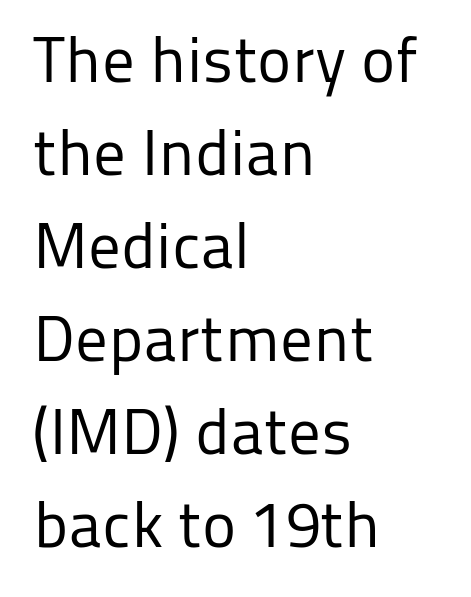
{"serif": "no", "italic": "no", "bold": "no", "weight": "regular", "width": "normal", "stroke_contrast": "low", "x_height": "medium", "monospaced": "no", "underline": "no", "align": "left", "line_spacing": "normal", "line_spacing_ratio": 1.43, "letter_spacing": "normal", "letter_spacing_em": 0.0, "glyph_px": 65}
